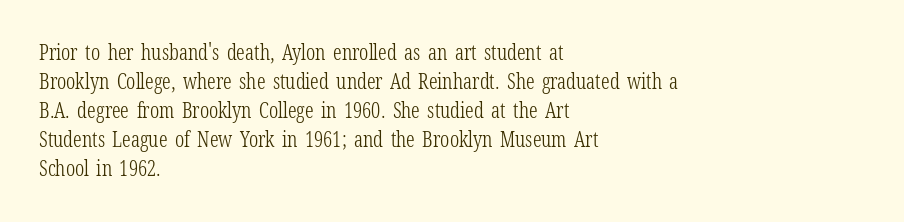
Letters rest on an invisible, unmarked baseline. Heaviness? Minimal to ordinary, like unemphasized prose. The rendering anchors every line to the left-hand side. The line-height multiplier appears to be the usual default.
